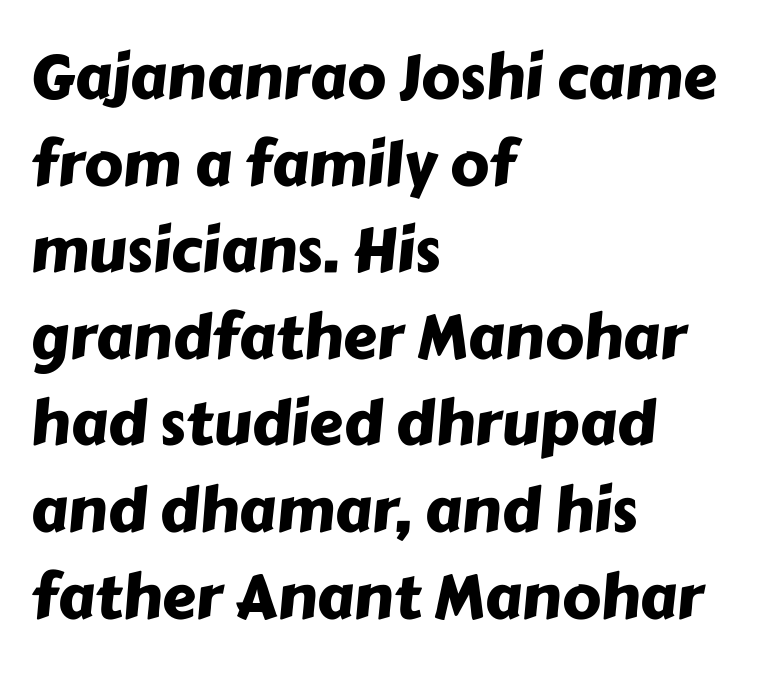
A typesetter would call this zero additional tracking. Each letter keeps its own natural width here, so spacing adapts to shape. The passage is arranged the way most books set body copy — flush left. The text was rendered using a sans face with plain stroke endings. Underline: absent. Horizontal bands of white between lines are of average thickness.
